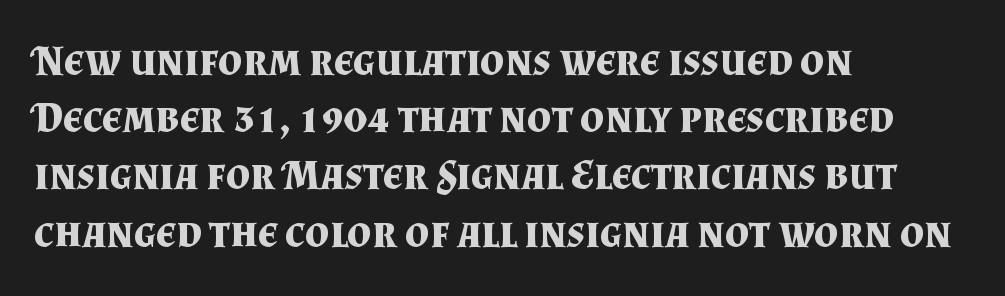
{"serif": "yes", "italic": "no", "bold": "yes", "weight": "bold", "width": "normal", "stroke_contrast": "medium", "x_height": "small", "monospaced": "no", "underline": "no", "align": "left", "line_spacing": "normal", "line_spacing_ratio": 1.33, "letter_spacing": "normal", "letter_spacing_em": 0.0, "glyph_px": 43}
